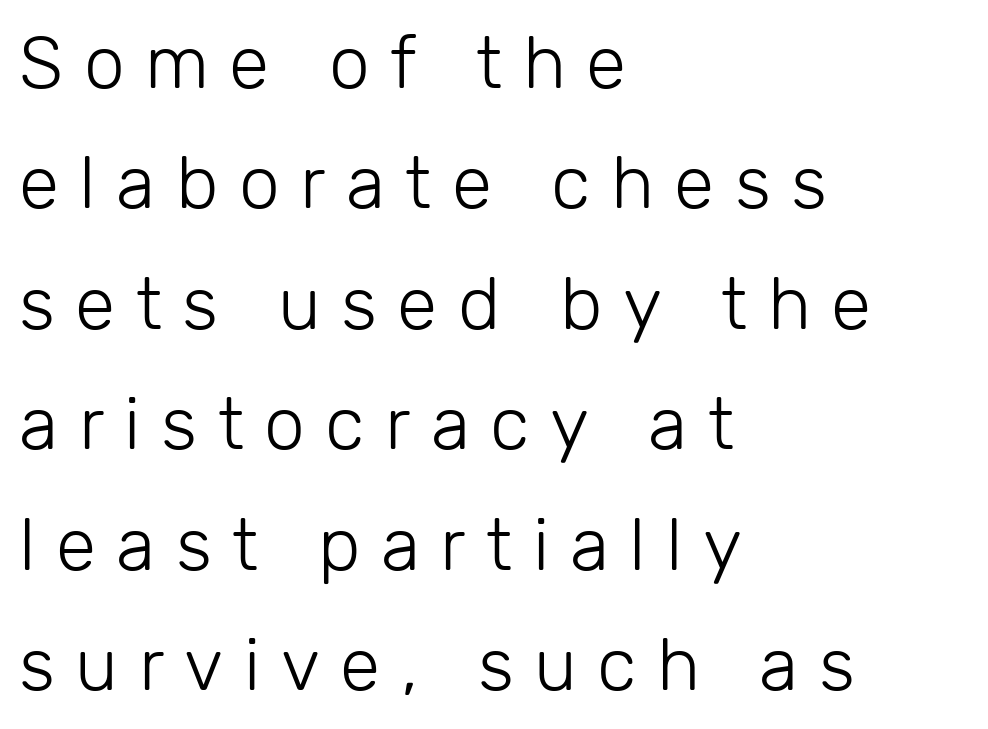
{"serif": "no", "italic": "no", "bold": "no", "weight": "light", "width": "normal", "stroke_contrast": "low", "x_height": "medium", "monospaced": "no", "underline": "no", "align": "left", "line_spacing": "normal", "line_spacing_ratio": 1.65, "letter_spacing": "wide", "letter_spacing_em": 0.28, "glyph_px": 73}
